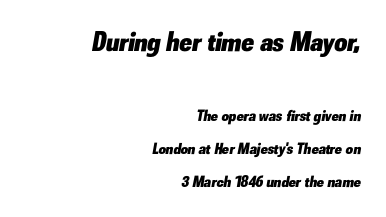
{"italic": "yes", "lean": "right", "slant_degrees": 10, "bold": "yes", "weight": "heavy", "width": "normal", "stroke_contrast": "low", "x_height": "small", "monospaced": "no", "underline": "no", "align": "right", "line_spacing": "loose", "line_spacing_ratio": 2.08, "letter_spacing": "normal", "letter_spacing_em": 0.0, "larger_block": "first", "size_ratio": 1.75, "glyph_px": 28}
